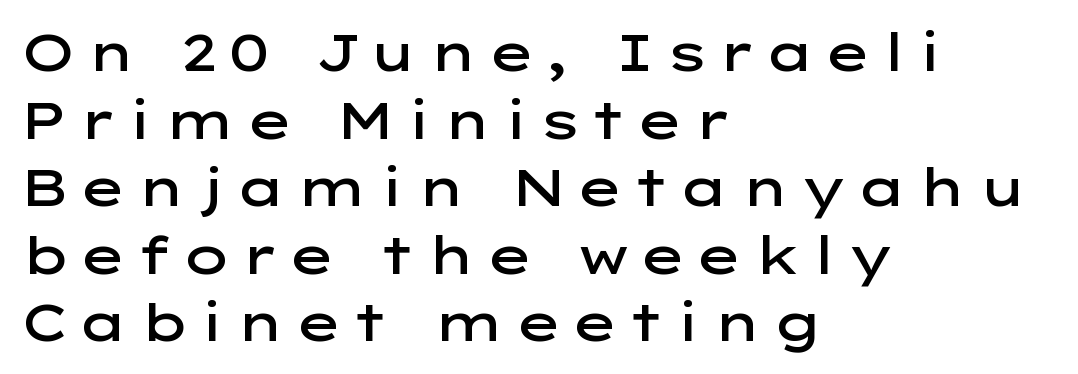
Q: Is the text bold? A: Semi-bold.
Q: Is the text italic (slanted)? A: No, it is upright.
Q: Is the typeface a serif or a sans-serif typeface? A: Sans-serif.
Q: Is the text underlined? A: No.
Q: How is the paragraph aligned? A: Left-aligned.
Q: Is the spacing between lines tight, normal or loose? A: Normal.
Q: Width (condensed, normal, or wide)? A: Wide.
Q: Stroke contrast? A: Low.
Q: x-height? A: Medium.
Q: Monospaced? A: No.
